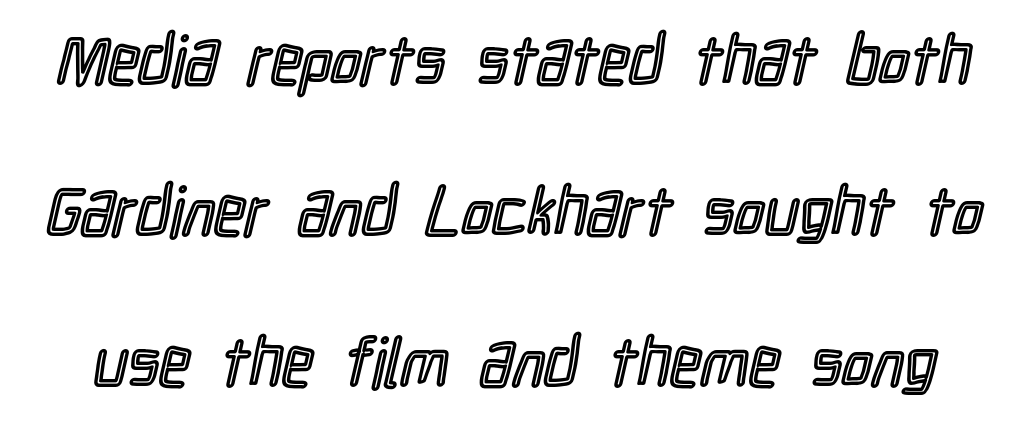
The image shows 68 px condensed type; set loose line spacing (2.22x), normal letter spacing, not underlined; a medium x-height.
